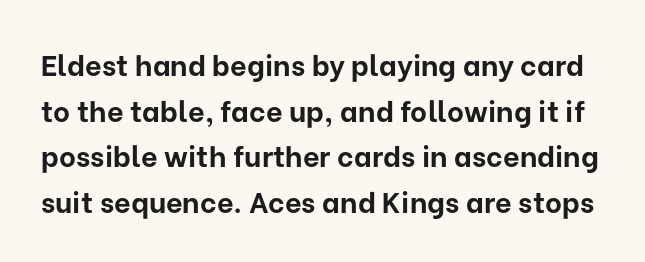
{"serif": "no", "italic": "no", "bold": "yes", "weight": "bold", "width": "normal", "stroke_contrast": "low", "x_height": "medium", "monospaced": "no", "underline": "no", "line_spacing": "normal", "line_spacing_ratio": 1.57, "letter_spacing": "normal", "letter_spacing_em": 0.0, "glyph_px": 29}
